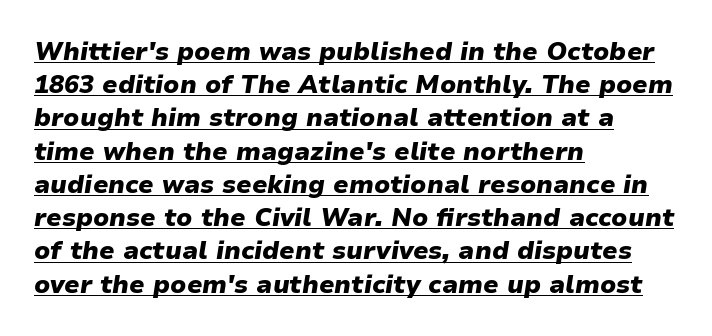
Q: Is the text bold? A: Yes.
Q: Is the text italic (slanted)? A: Yes, it leans right by about 9 degrees.
Q: Is the text underlined? A: Yes.
Q: How is the paragraph aligned? A: Left-aligned.
Q: Is the spacing between letters normal or unusually wide? A: Normal.
Q: Is the spacing between lines tight, normal or loose? A: Normal.
